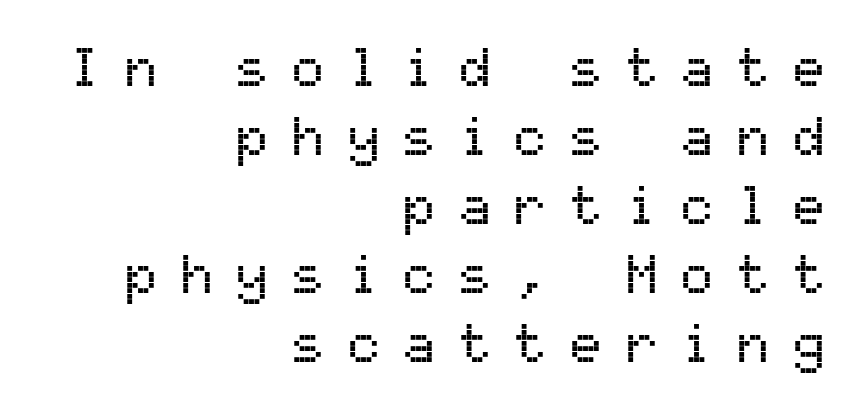
The image shows 54 px sans-serif type, upright, monospaced; set right-aligned, normal line spacing (1.28x), unusually wide letter spacing (+0.43 em), not underlined; medium stroke contrast and a medium x-height.
